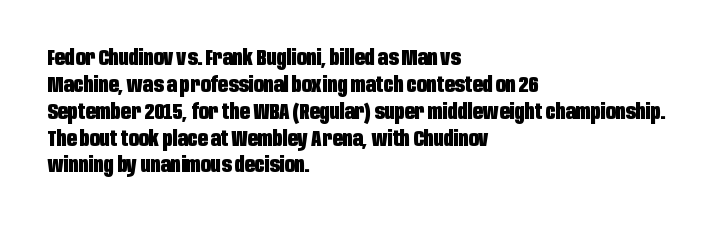
The image shows 22 px bold type, upright; set left-aligned, line spacing 1.22x, normal letter spacing, not underlined.
